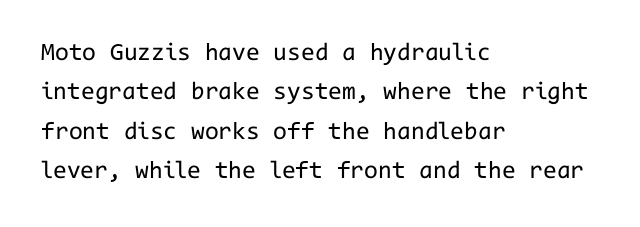
The image shows 25 px text type, upright; set left-aligned, normal line spacing (1.58x), normal letter spacing, not underlined.
